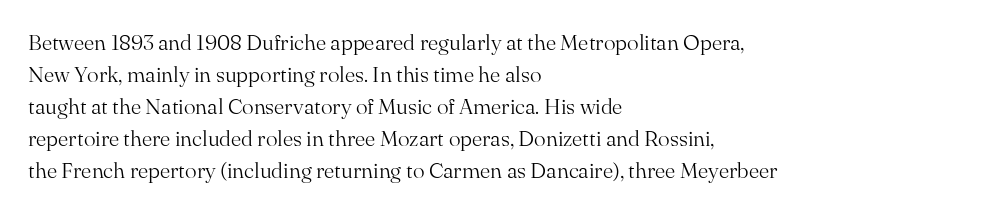
The image shows 22 px text type, upright; set left-aligned, normal line spacing (1.45x), normal letter spacing, not underlined.
